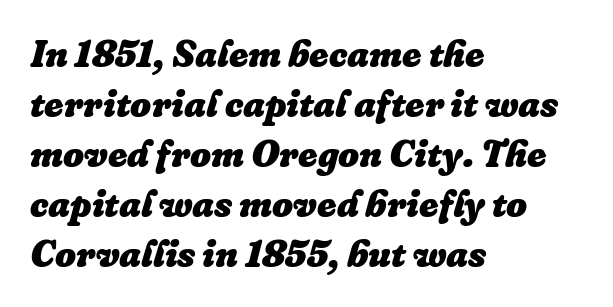
The image shows 37 px heavy type, italic (leaning right); set left-aligned, normal line spacing (1.35x), normal letter spacing, not underlined; low stroke contrast and a medium x-height.
